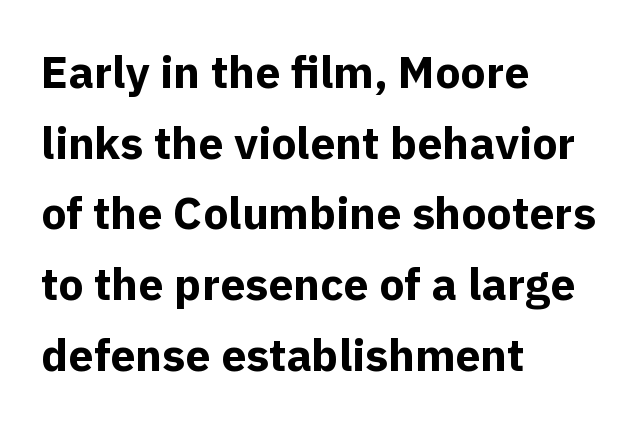
Q: Is the text bold? A: Yes.
Q: Is the text italic (slanted)? A: No, it is upright.
Q: Is the typeface a serif or a sans-serif typeface? A: Sans-serif.
Q: Is the text underlined? A: No.
Q: How is the paragraph aligned? A: Left-aligned.
Q: Is the spacing between letters normal or unusually wide? A: Normal.
Q: Is the spacing between lines tight, normal or loose? A: Normal.
Q: Width (condensed, normal, or wide)? A: Normal.
Q: x-height? A: Medium.
Q: Monospaced? A: No.
